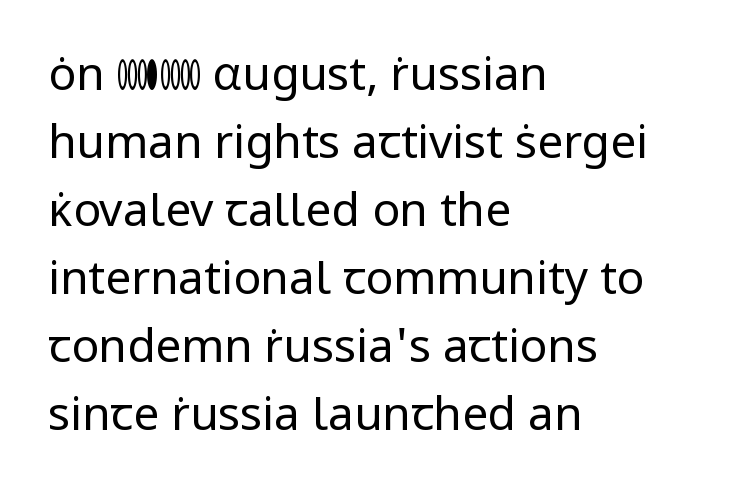
The image shows 46 px regular-weight sans-serif type, upright; set left-aligned, normal line spacing (1.48x), normal letter spacing, not underlined; low stroke contrast and a medium x-height.
